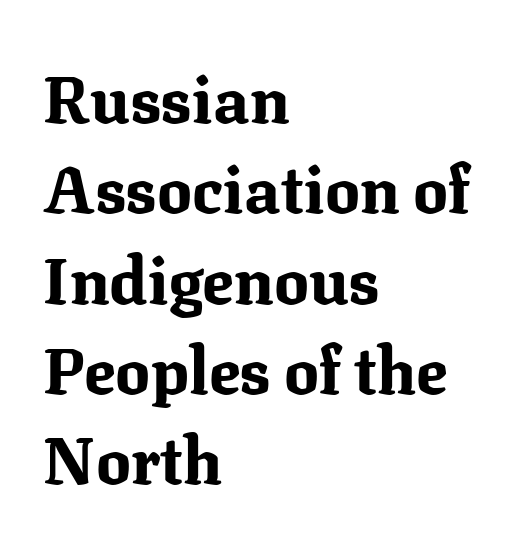
The space directly below the letters is spotless. In terms of leading, this rendering sits right in the middle. The glyphs have the mass of a bold cut. Italic? Not at all — the glyphs are vertical.
